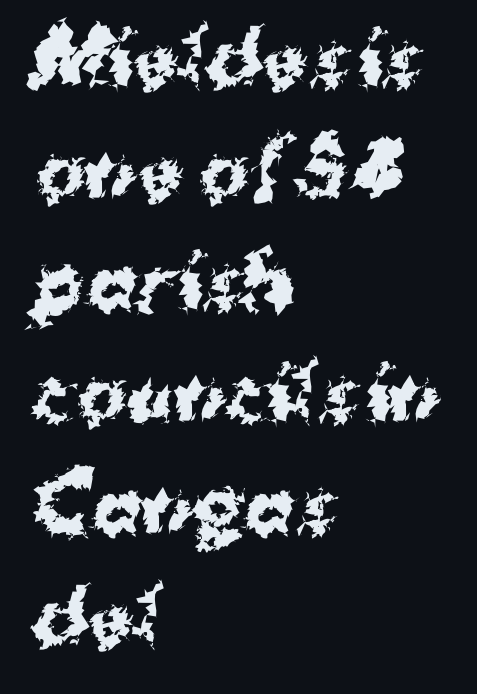
The image shows 74 px bold sans-serif type; set left-aligned, normal line spacing (1.51x), normal letter spacing, not underlined; medium stroke contrast and a medium x-height.
